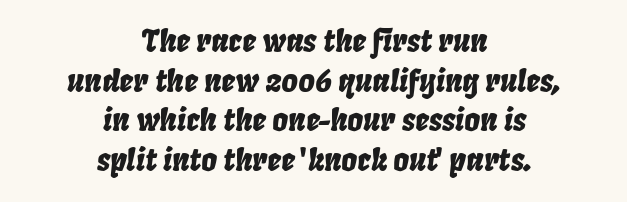
{"italic": "yes", "lean": "right", "slant_degrees": 8, "width": "condensed", "stroke_contrast": "low", "x_height": "large", "monospaced": "no", "underline": "no", "align": "center", "line_spacing": "normal", "line_spacing_ratio": 1.28, "letter_spacing": "normal", "letter_spacing_em": 0.0, "glyph_px": 31}
